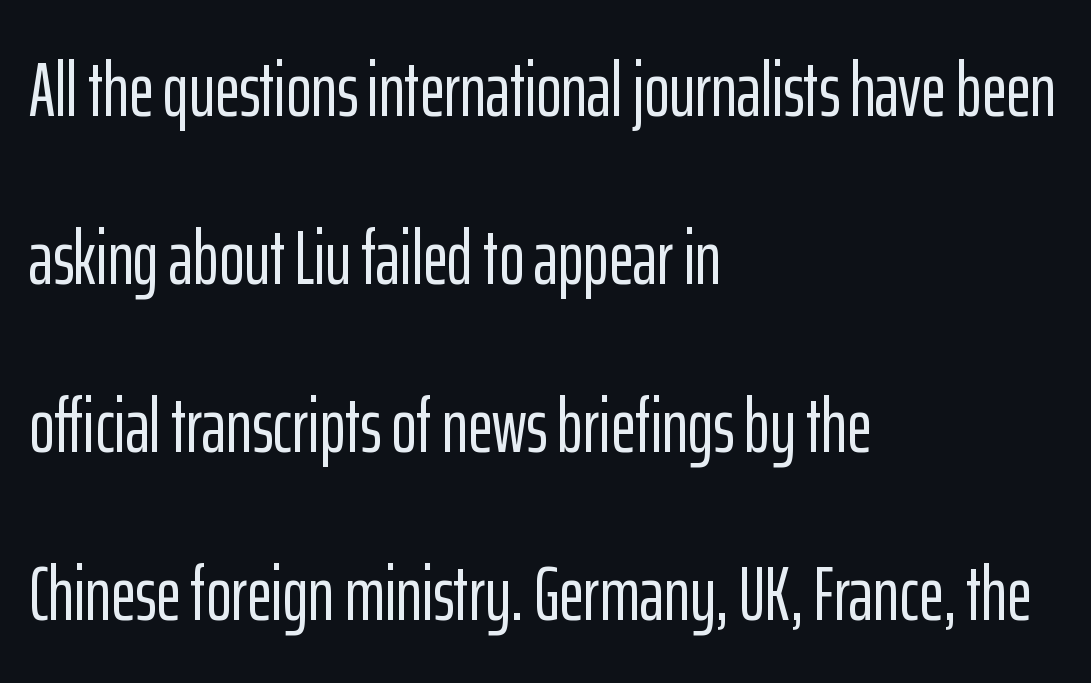
Q: Is the text italic (slanted)? A: No, it is upright.
Q: Is the typeface a serif or a sans-serif typeface? A: Sans-serif.
Q: Is the text underlined? A: No.
Q: How is the paragraph aligned? A: Left-aligned.
Q: Is the spacing between letters normal or unusually wide? A: Normal.
Q: Is the spacing between lines tight, normal or loose? A: Loose.
Q: Width (condensed, normal, or wide)? A: Condensed.
Q: Stroke contrast? A: Low.
Q: x-height? A: Medium.
Q: Monospaced? A: No.
